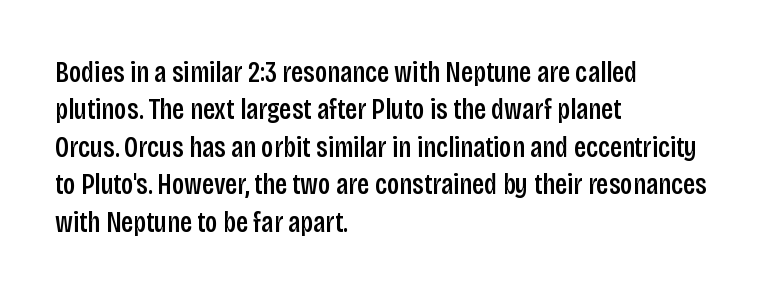
These lines were composed using upright roman letters. The space beneath each line is pristine and unruled. Visually the block forms a straight wall on the left and a jagged coastline on the right. What's the leading like? Ordinary, nothing unusual. This rendering employs a face without finishing strokes, i.e., a sans-serif.
